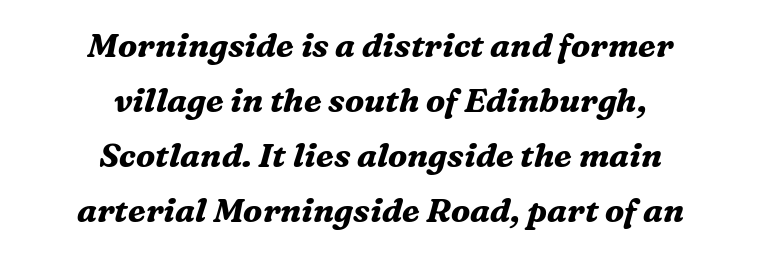
The image shows 33 px bold serif type, italic (leaning right); set centered, normal line spacing (1.67x), normal letter spacing, not underlined; medium stroke contrast and a medium x-height.
